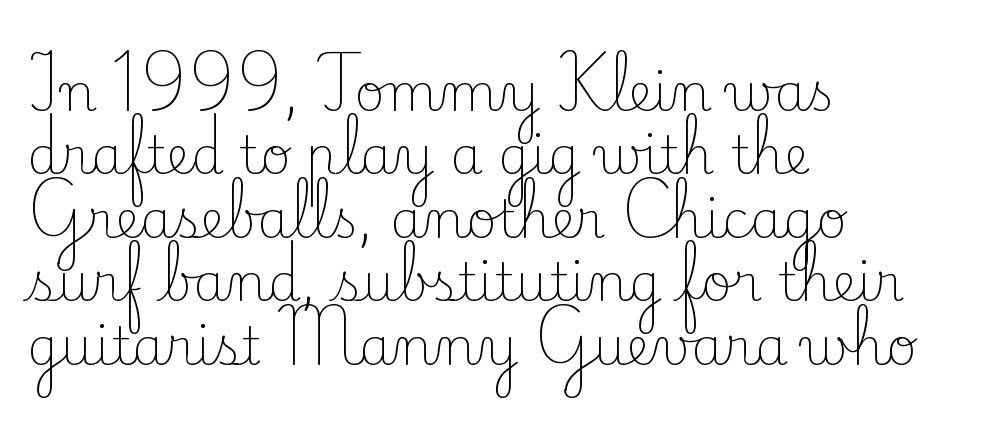
The image shows 52 px light serif type, upright; set left-aligned, line spacing 1.22x, normal letter spacing, not underlined; low stroke contrast and a small x-height.
